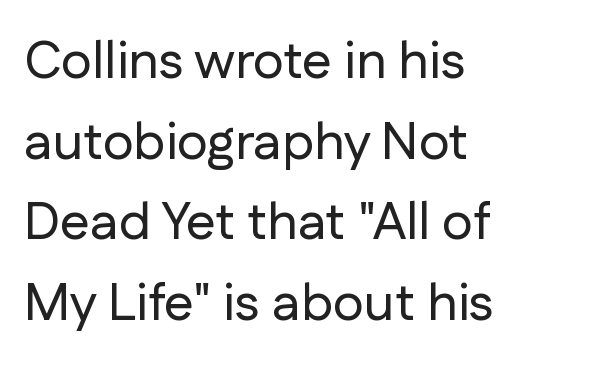
Q: Is the text italic (slanted)? A: No, it is upright.
Q: Is the typeface a serif or a sans-serif typeface? A: Sans-serif.
Q: Is the text underlined? A: No.
Q: How is the paragraph aligned? A: Left-aligned.
Q: Is the spacing between letters normal or unusually wide? A: Normal.
Q: Is the spacing between lines tight, normal or loose? A: Normal.
Q: Width (condensed, normal, or wide)? A: Normal.
Q: Stroke contrast? A: Low.
Q: x-height? A: Medium.
Q: Monospaced? A: No.
